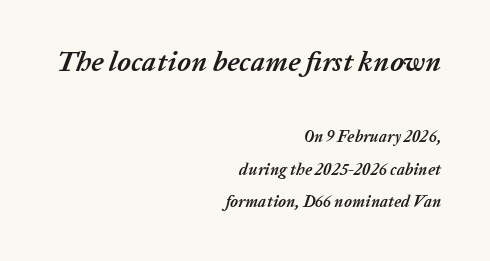
Each line ends at the same right margin while the left side varies. These lines stand farther apart than default settings would place them. Look at the stroke-to-counter ratio: heavy, a bold. The area under the type is left untouched.
